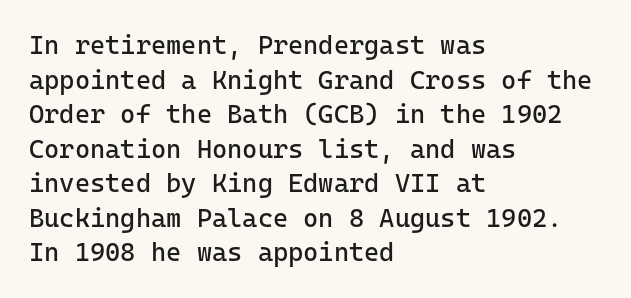
Q: Is the text bold? A: No.
Q: Is the text italic (slanted)? A: No, it is upright.
Q: Is the text underlined? A: No.
Q: How is the paragraph aligned? A: Left-aligned.
Q: Is the spacing between letters normal or unusually wide? A: Normal.
Q: Is the spacing between lines tight, normal or loose? A: Normal.
